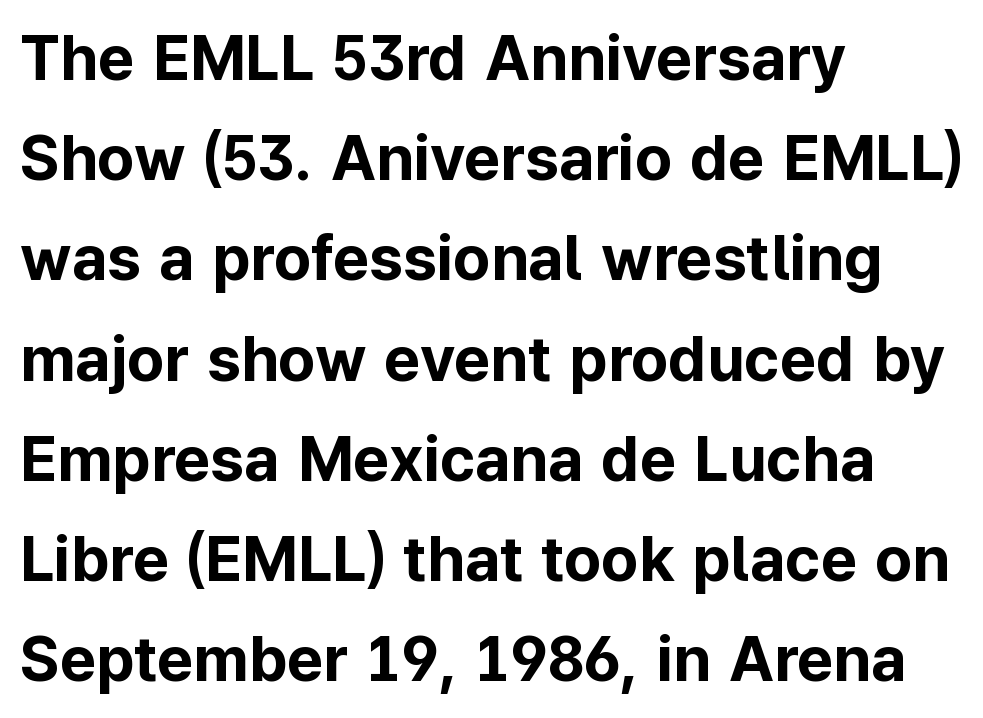
The image shows 63 px bold sans-serif type, upright; set left-aligned, normal line spacing (1.59x), normal letter spacing, not underlined; low stroke contrast and a medium x-height.
